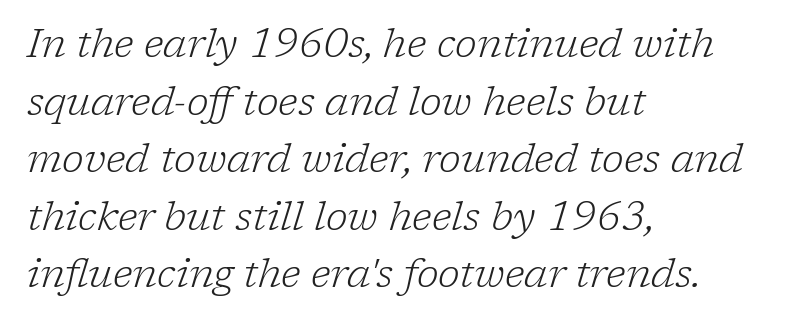
{"serif": "yes", "italic": "yes", "lean": "right", "slant_degrees": 17, "bold": "no", "weight": "light", "width": "normal", "stroke_contrast": "low", "x_height": "medium", "monospaced": "no", "underline": "no", "align": "left", "line_spacing": "normal", "line_spacing_ratio": 1.44, "letter_spacing": "normal", "letter_spacing_em": 0.0, "glyph_px": 40}
